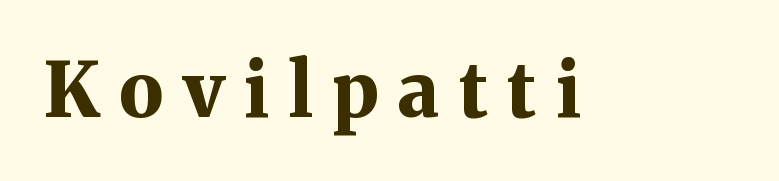
Look at the stroke-to-counter ratio: heavy, a bold. Glyph-to-glyph distance is far greater than everyday printed text. Serif or sans? Serif — the stroke terminals have little feet. Each letter keeps its own natural width here, so spacing adapts to shape. Only glyphs here, with clear space below each row.
